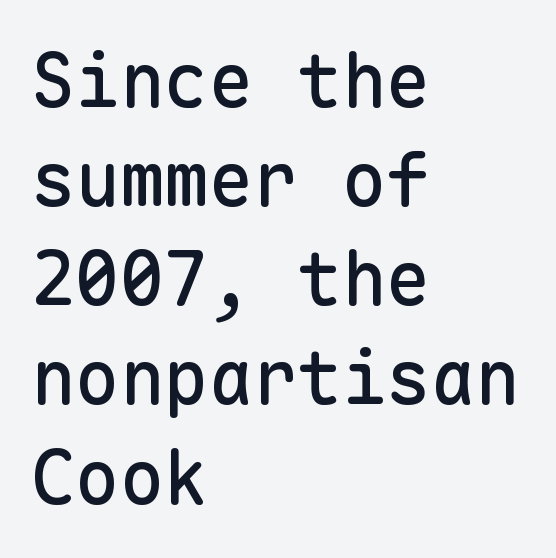
The image shows 74 px sans-serif type, upright, monospaced; set left-aligned, normal line spacing (1.34x), normal letter spacing, not underlined; low stroke contrast and a medium x-height.
